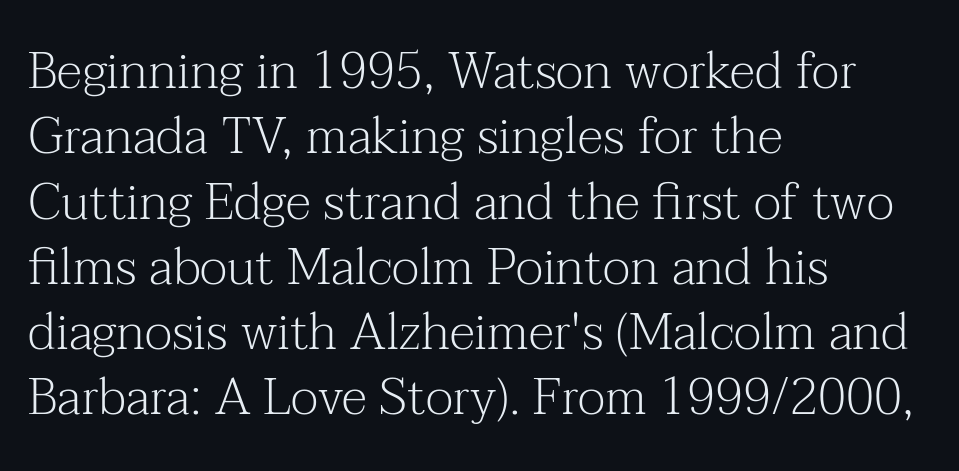
Q: Is the text bold? A: No.
Q: Is the text italic (slanted)? A: No, it is upright.
Q: Is the typeface a serif or a sans-serif typeface? A: Serif.
Q: Is the text underlined? A: No.
Q: How is the paragraph aligned? A: Left-aligned.
Q: Is the spacing between letters normal or unusually wide? A: Normal.
Q: Is the spacing between lines tight, normal or loose? A: Normal.
Q: Width (condensed, normal, or wide)? A: Normal.
Q: Stroke contrast? A: Medium.
Q: x-height? A: Medium.
Q: Monospaced? A: No.
